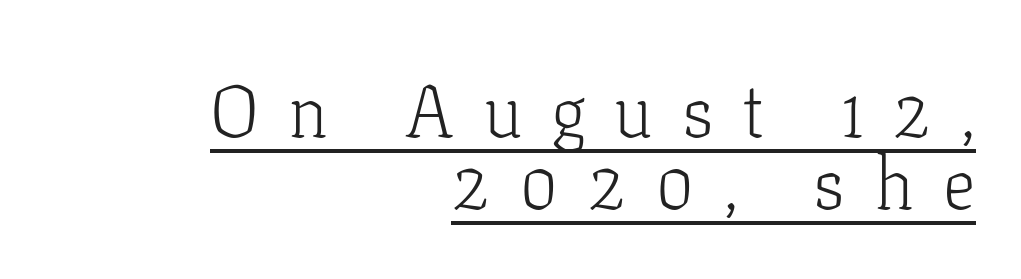
Q: Is the text bold? A: No.
Q: Is the text italic (slanted)? A: No, it is upright.
Q: Is the typeface a serif or a sans-serif typeface? A: Serif.
Q: Is the text underlined? A: Yes.
Q: How is the paragraph aligned? A: Right-aligned.
Q: Is the spacing between letters normal or unusually wide? A: Unusually wide.
Q: Is the spacing between lines tight, normal or loose? A: Tight.
Q: Width (condensed, normal, or wide)? A: Normal.
Q: Stroke contrast? A: Low.
Q: x-height? A: Medium.
Q: Monospaced? A: No.
